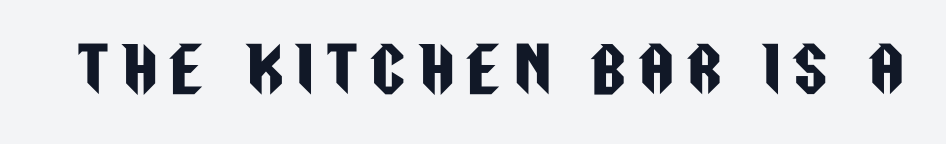
The image shows 60 px condensed sans-serif type, upright; set unusually wide letter spacing (+0.22 em), not underlined; low stroke contrast and a large x-height.
